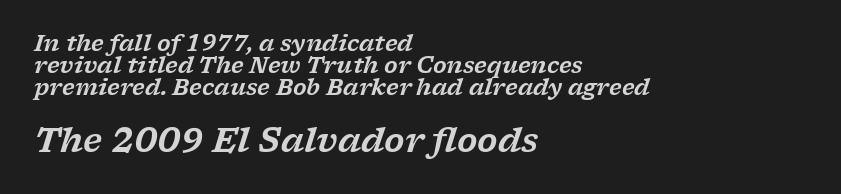
The image shows 33 px wide serif type, italic (leaning right); set left-aligned, tight line spacing (0.99x), normal letter spacing, not underlined; the second (bottom) block is 1.5x larger; low stroke contrast and a medium x-height.
